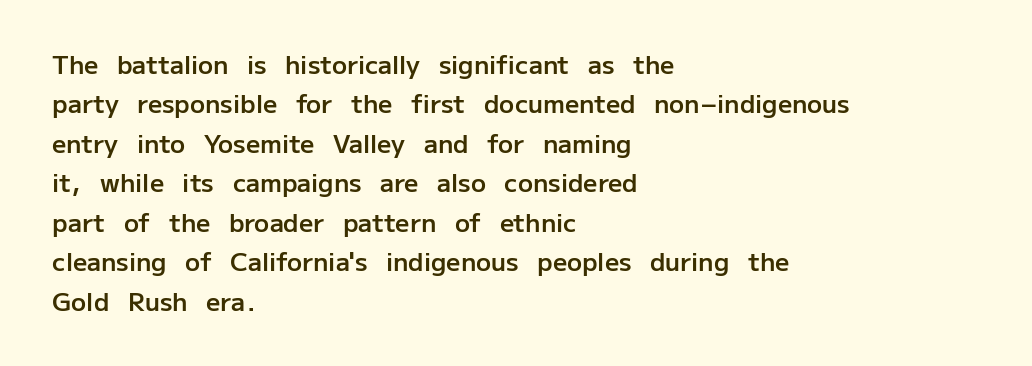
Q: Is the text bold? A: Semi-bold.
Q: Is the text italic (slanted)? A: No, it is upright.
Q: Is the text underlined? A: No.
Q: How is the paragraph aligned? A: Left-aligned.
Q: Is the spacing between letters normal or unusually wide? A: Normal.
Q: Is the spacing between lines tight, normal or loose? A: Normal.
